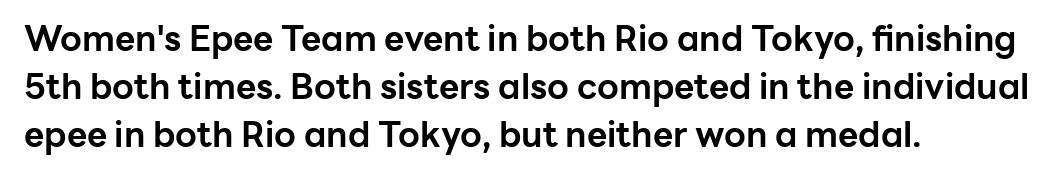
{"serif": "no", "italic": "no", "bold": "yes", "weight": "bold", "width": "normal", "stroke_contrast": "low", "x_height": "medium", "monospaced": "no", "underline": "no", "align": "left", "line_spacing": "normal", "line_spacing_ratio": 1.37, "letter_spacing": "normal", "letter_spacing_em": 0.0, "glyph_px": 35}
